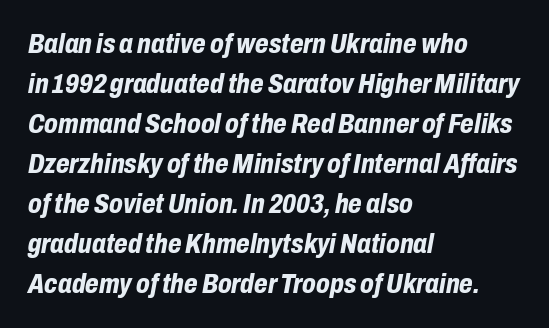
Q: Is the text bold? A: Yes.
Q: Is the text italic (slanted)? A: Yes, it leans right by about 10 degrees.
Q: Is the text underlined? A: No.
Q: How is the paragraph aligned? A: Left-aligned.
Q: Is the spacing between letters normal or unusually wide? A: Normal.
Q: Is the spacing between lines tight, normal or loose? A: Normal.
Q: Width (condensed, normal, or wide)? A: Condensed.
Q: Stroke contrast? A: Low.
Q: x-height? A: Medium.
Q: Monospaced? A: No.
